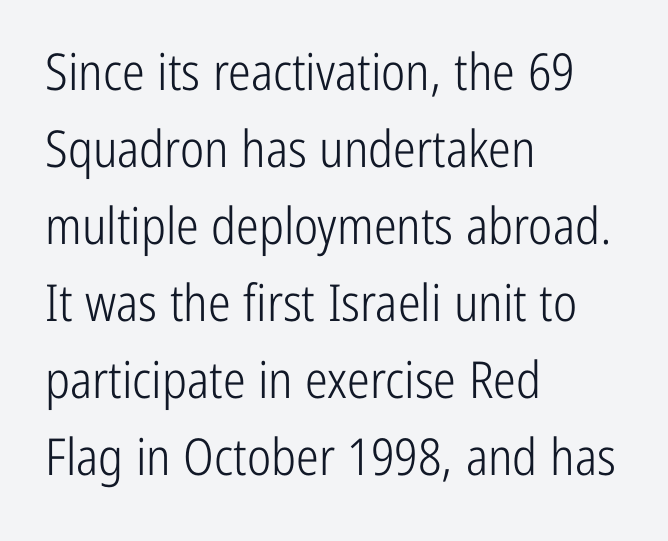
The image shows 51 px light, condensed sans-serif type, upright; set left-aligned, normal line spacing (1.51x), normal letter spacing, not underlined; low stroke contrast and a medium x-height.
